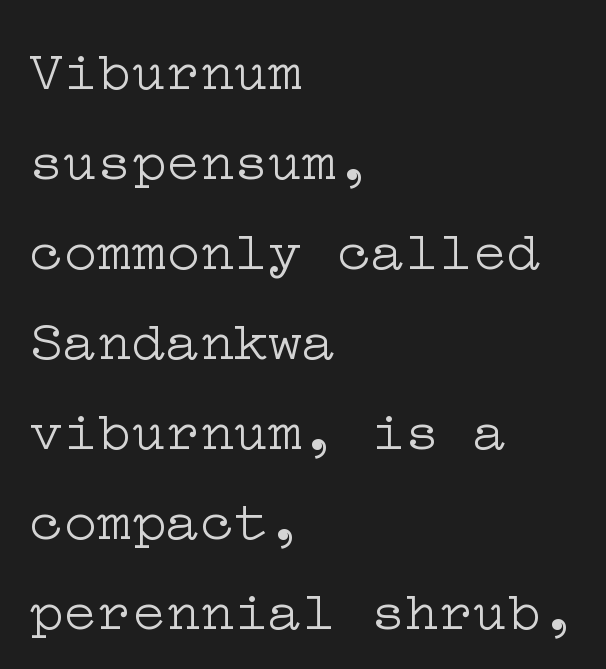
{"serif": "yes", "italic": "no", "bold": "no", "weight": "light", "width": "wide", "stroke_contrast": "low", "x_height": "medium", "underline": "no", "align": "left", "line_spacing": "normal", "line_spacing_ratio": 1.58, "letter_spacing": "normal", "letter_spacing_em": 0.0, "glyph_px": 57}
